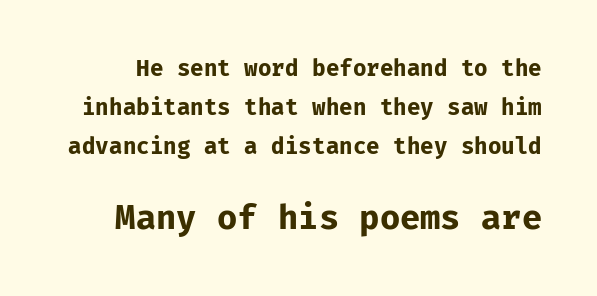
Each glyph is drawn with heavy, bold strokes. Look at the bottom of the vertical strokes: they stop flat, with no serifs. This sample has the even, mechanical cadence of fixed-width lettering. Decoration check: the copy has no underline. Upright lettering throughout. The face used here appears at its bigger size in the lower chunk.
